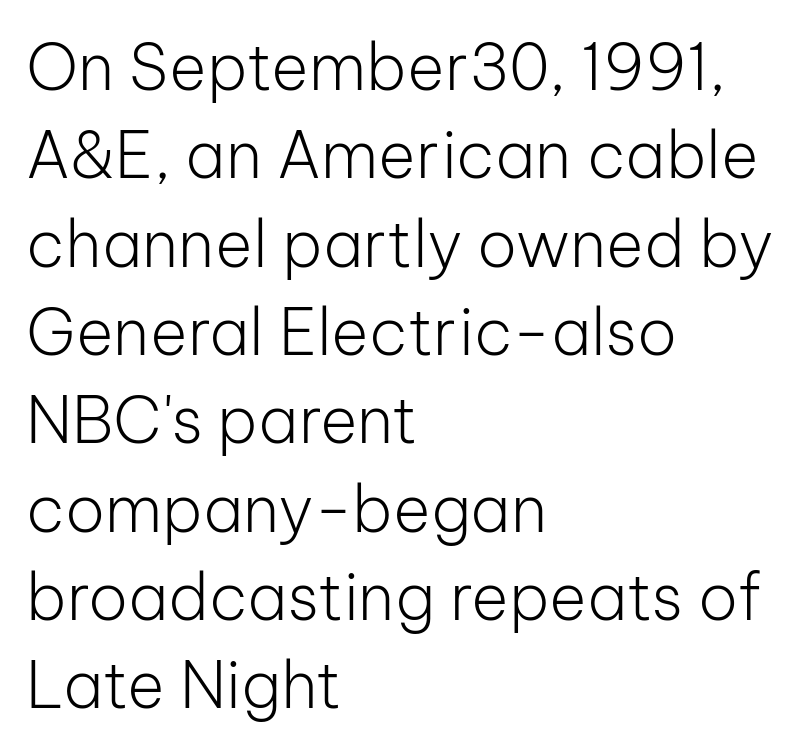
Upright lettering throughout. Check where the strokes stop: nothing finishes them off — pure sans. Notice how descenders clear the ascenders below comfortably — that's standard leading. The foot of each line stays bare and open. You could not count columns in this text — the font is proportionally spaced. Spacing between characters is what you'd get straight out of the box.
